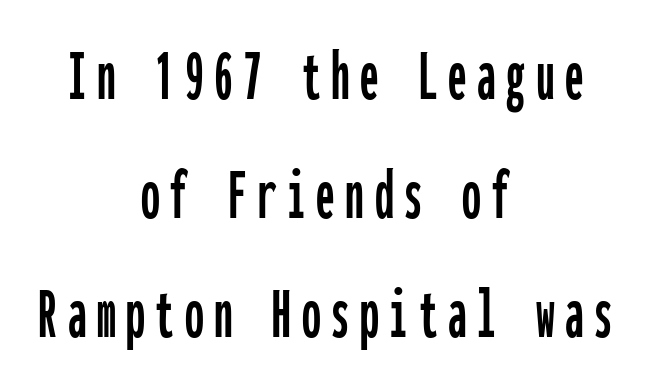
The image shows 75 px condensed sans-serif type, upright, monospaced; set centered, normal line spacing (1.59x), not underlined; low stroke contrast and a medium x-height.
